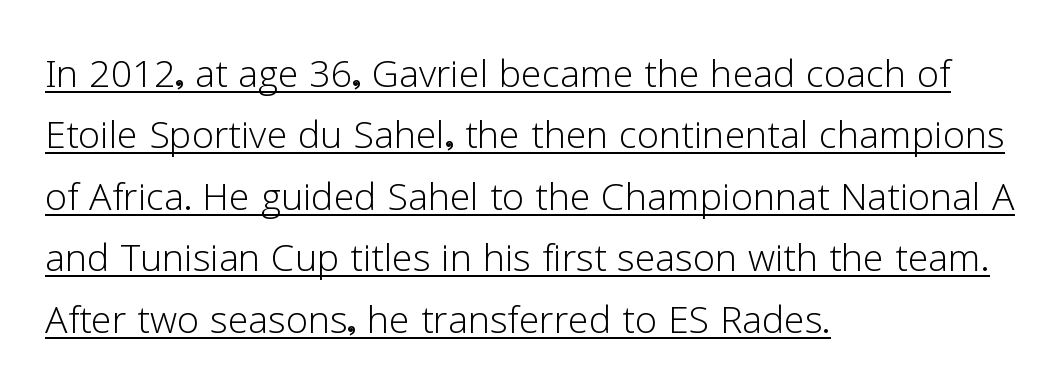
The image shows 50 px light sans-serif type, upright; set left-aligned, line spacing 1.23x, normal letter spacing, underlined; low stroke contrast and a medium x-height.
